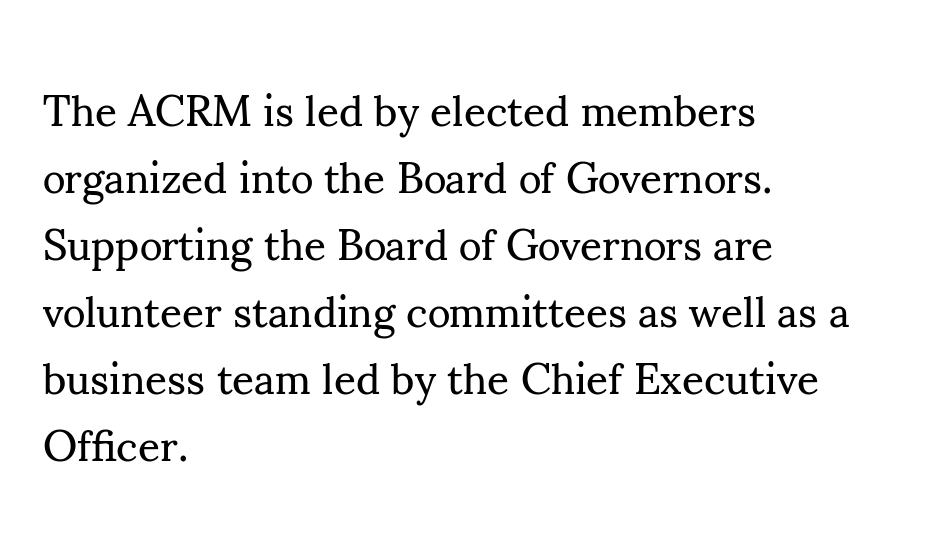
The image shows 43 px regular-weight serif type, upright; set left-aligned, normal line spacing (1.56x), normal letter spacing, not underlined; medium stroke contrast and a small x-height.
